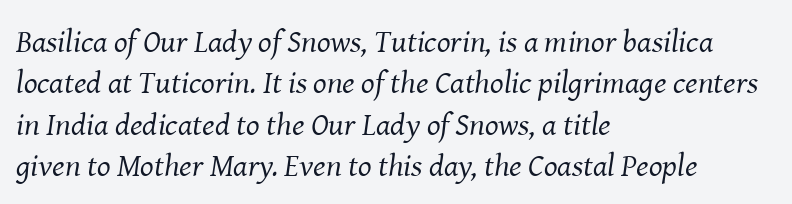
{"serif": "yes", "italic": "yes", "lean": "right", "slant_degrees": 8, "bold": "no", "weight": "regular", "width": "normal", "stroke_contrast": "medium", "x_height": "medium", "monospaced": "no", "underline": "no", "align": "left", "line_spacing": "normal", "line_spacing_ratio": 1.29, "letter_spacing": "normal", "letter_spacing_em": 0.0, "glyph_px": 32}
